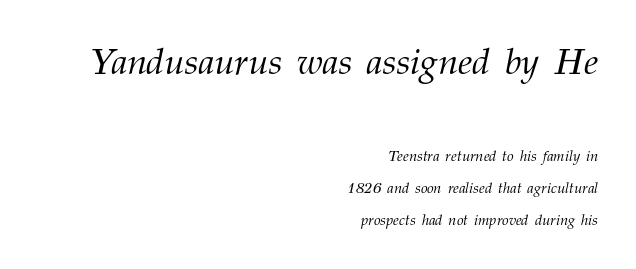
The image shows 37 px light serif type, italic (leaning right); set right-aligned, loose line spacing (2.13x), normal letter spacing, not underlined; the first (top) block is 2.47x larger; medium stroke contrast and a medium x-height.
